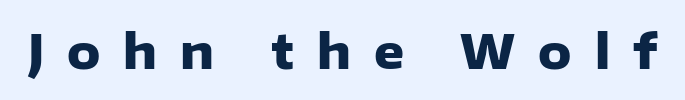
{"serif": "no", "italic": "no", "bold": "yes", "weight": "heavy", "width": "normal", "stroke_contrast": "low", "x_height": "medium", "monospaced": "no", "underline": "no", "letter_spacing": "wide", "letter_spacing_em": 0.49, "glyph_px": 47}
